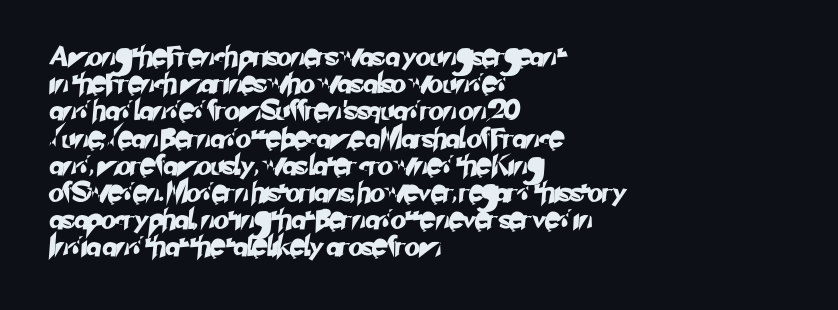
The image shows 20 px text type; set left-aligned, normal line spacing (1.36x), normal letter spacing, not underlined.
